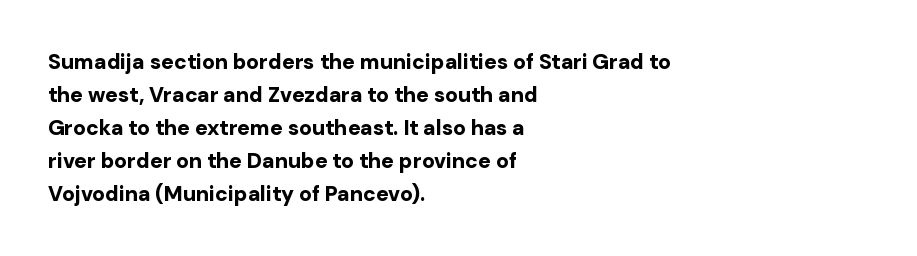
The sample has been set heavy, in full bold. Any mark beneath the type? The region is blank. The ragged edge is on the right, which tells us the setting is flush left. This sample uses plain, unmodified letter spacing. Posture: vertical. Does the leading feel generous? No, just average.
